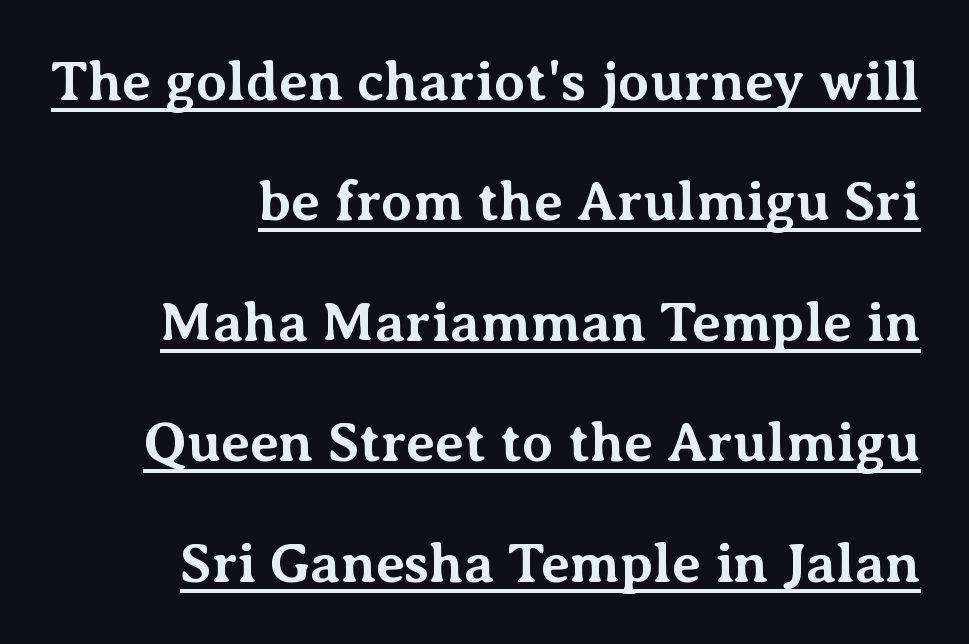
Q: Is the text bold? A: Yes.
Q: Is the text italic (slanted)? A: No, it is upright.
Q: Is the typeface a serif or a sans-serif typeface? A: Serif.
Q: Is the text underlined? A: Yes.
Q: How is the paragraph aligned? A: Right-aligned.
Q: Is the spacing between letters normal or unusually wide? A: Normal.
Q: Is the spacing between lines tight, normal or loose? A: Loose.
Q: Width (condensed, normal, or wide)? A: Normal.
Q: Stroke contrast? A: Medium.
Q: x-height? A: Medium.
Q: Monospaced? A: No.
